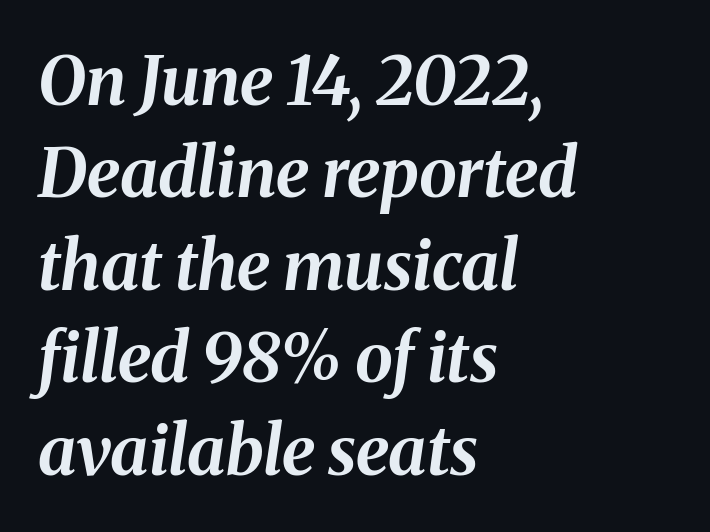
Q: Is the text bold? A: Yes.
Q: Is the text italic (slanted)? A: Yes, it leans right by about 8 degrees.
Q: Is the text underlined? A: No.
Q: How is the paragraph aligned? A: Left-aligned.
Q: Is the spacing between letters normal or unusually wide? A: Normal.
Q: Is the spacing between lines tight, normal or loose? A: Normal.
Q: Width (condensed, normal, or wide)? A: Normal.
Q: Stroke contrast? A: Medium.
Q: x-height? A: Medium.
Q: Monospaced? A: No.
